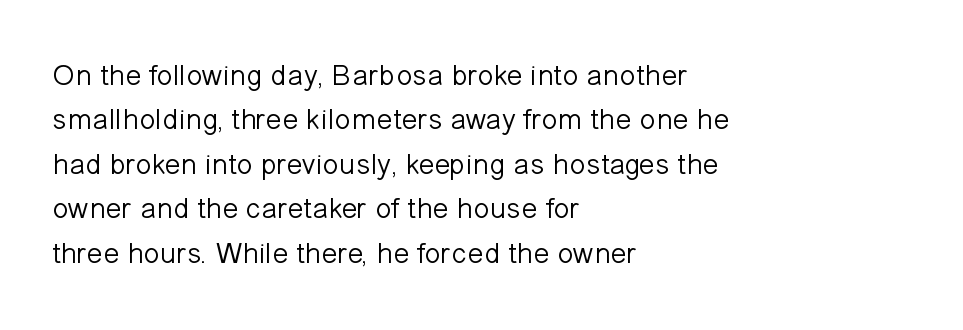
Q: Is the text bold? A: No.
Q: Is the text italic (slanted)? A: No, it is upright.
Q: Is the typeface a serif or a sans-serif typeface? A: Sans-serif.
Q: Is the text underlined? A: No.
Q: How is the paragraph aligned? A: Left-aligned.
Q: Is the spacing between letters normal or unusually wide? A: Normal.
Q: Is the spacing between lines tight, normal or loose? A: Normal.
Q: Width (condensed, normal, or wide)? A: Normal.
Q: Stroke contrast? A: Low.
Q: x-height? A: Medium.
Q: Monospaced? A: No.
